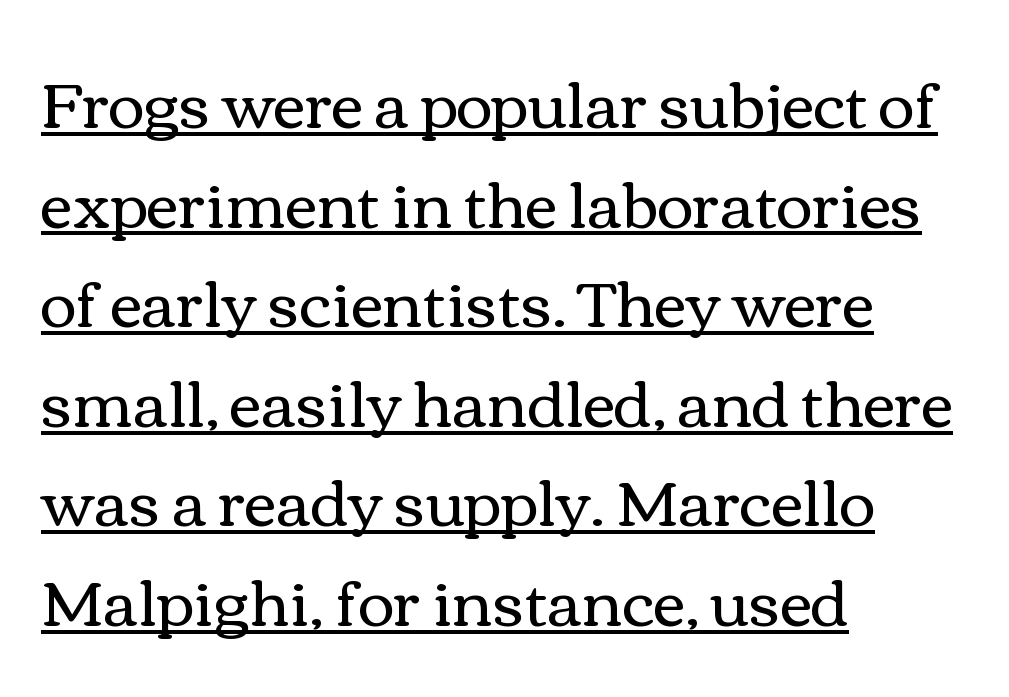
Unlike italic type, these characters show no tilt at all. No letter is thick-stroked: the sample isn't bold. There is no visible air inserted between adjacent glyphs. The specimen includes a rule beneath the text block's lines. Note the varied advance widths — an 'i' is clearly narrower than an 'm'.
